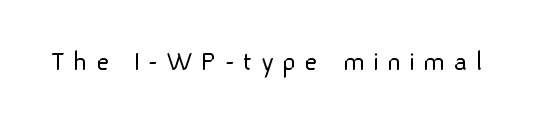
The image shows 29 px light sans-serif type, upright; set unusually wide letter spacing (+0.28 em), not underlined; low stroke contrast and a medium x-height.
